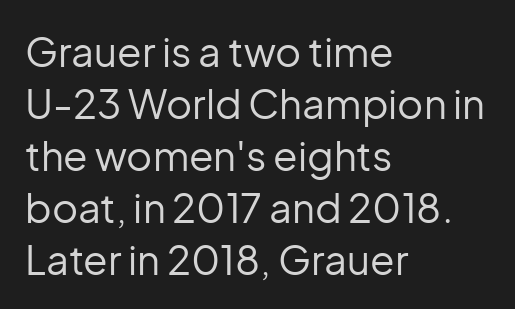
The lettering holds an erect, upright posture throughout. The rendering uses natural spacing where letterforms have individual widths. Notice how the passage keeps a crisp vertical edge on the left only. Students, observe: this is what conventionally led text looks like. The string is rendered with underlining switched off.
